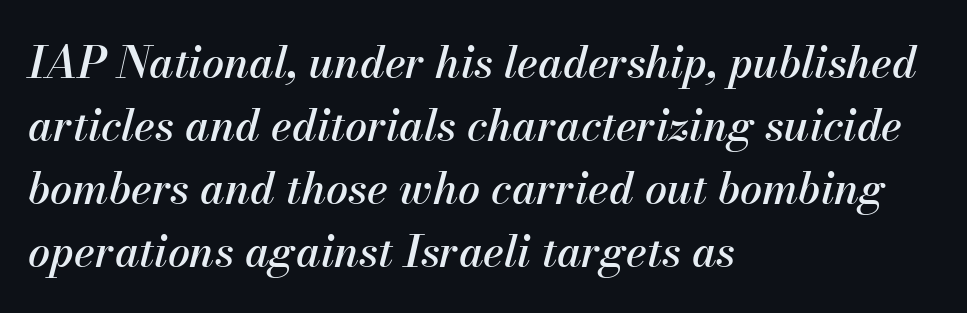
Horizontal bands of white between lines are of average thickness. Observe the lean: these are italic letterforms. Bare-footed words on every line. The rendering keeps characters at their native spacing. The face used here is proportionally spaced, like ordinary book or web type.
